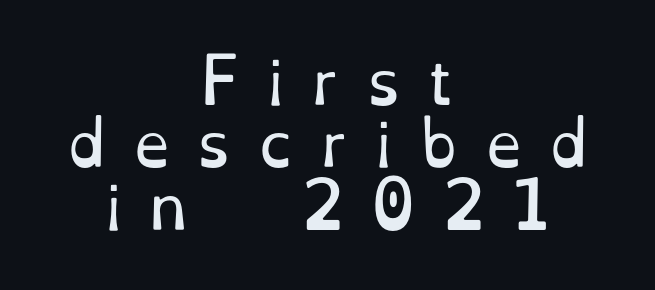
Q: Is the text bold? A: No.
Q: Is the text italic (slanted)? A: No, it is upright.
Q: Is the typeface a serif or a sans-serif typeface? A: Sans-serif.
Q: Is the text underlined? A: No.
Q: How is the paragraph aligned? A: Centered.
Q: Is the spacing between letters normal or unusually wide? A: Unusually wide.
Q: Is the spacing between lines tight, normal or loose? A: Tight.
Q: Width (condensed, normal, or wide)? A: Normal.
Q: Stroke contrast? A: Low.
Q: x-height? A: Small.
Q: Monospaced? A: No.
